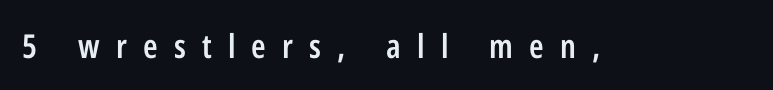
Q: Is the text bold? A: Semi-bold.
Q: Is the text italic (slanted)? A: No, it is upright.
Q: Is the typeface a serif or a sans-serif typeface? A: Sans-serif.
Q: Is the text underlined? A: No.
Q: Is the spacing between letters normal or unusually wide? A: Unusually wide.
Q: Width (condensed, normal, or wide)? A: Condensed.
Q: Stroke contrast? A: Low.
Q: x-height? A: Medium.
Q: Monospaced? A: No.
